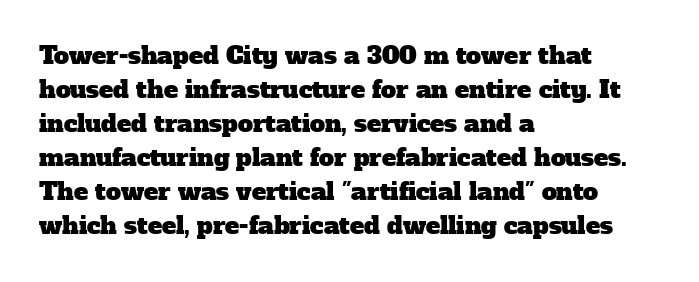
{"underline": "no", "align": "left", "line_spacing": "normal", "line_spacing_ratio": 1.42, "letter_spacing": "normal", "letter_spacing_em": 0.0, "glyph_px": 24}
